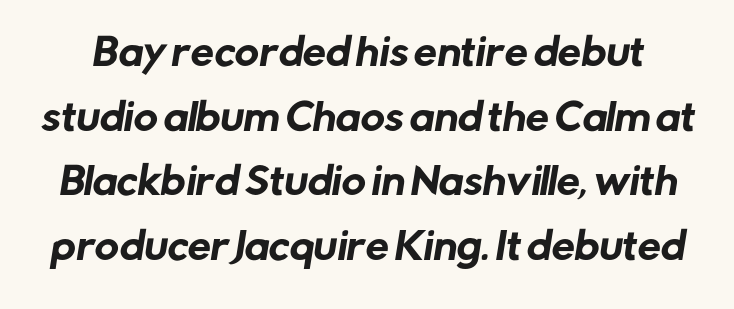
{"serif": "no", "width": "normal", "stroke_contrast": "low", "x_height": "medium", "monospaced": "no", "underline": "no", "line_spacing_ratio": 1.75, "letter_spacing": "normal", "letter_spacing_em": 0.0, "glyph_px": 37}
